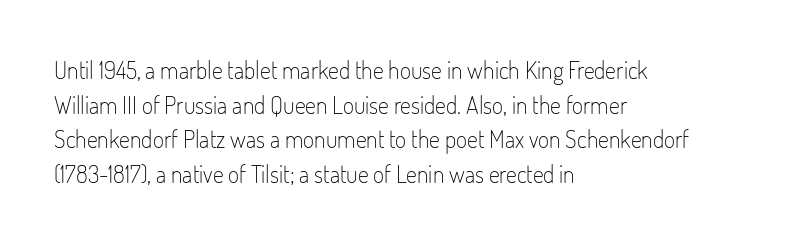
{"italic": "no", "bold": "no", "underline": "no", "align": "left", "line_spacing": "normal", "line_spacing_ratio": 1.44, "letter_spacing": "normal", "letter_spacing_em": 0.0, "glyph_px": 24}
